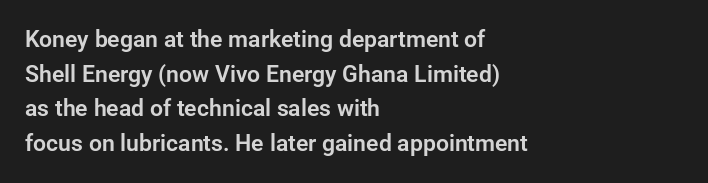
{"italic": "no", "underline": "no", "align": "left", "line_spacing": "normal", "line_spacing_ratio": 1.51, "letter_spacing": "normal", "letter_spacing_em": 0.0, "glyph_px": 23}
